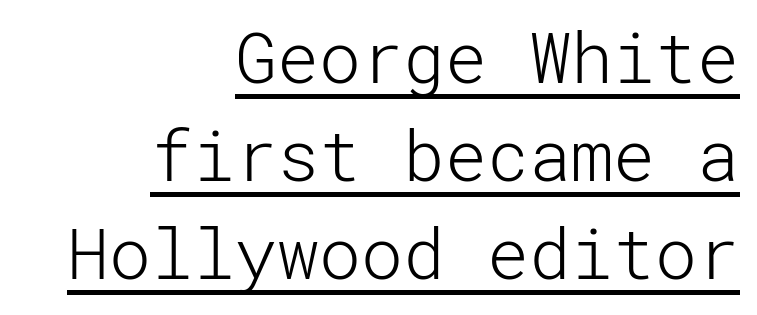
How are the letters spaced? Ordinarily, with no added tracking. Line endings align vertically; line beginnings do not. Characters remain perfectly vertical along every line. Interline gaps are of average width in this sample.
